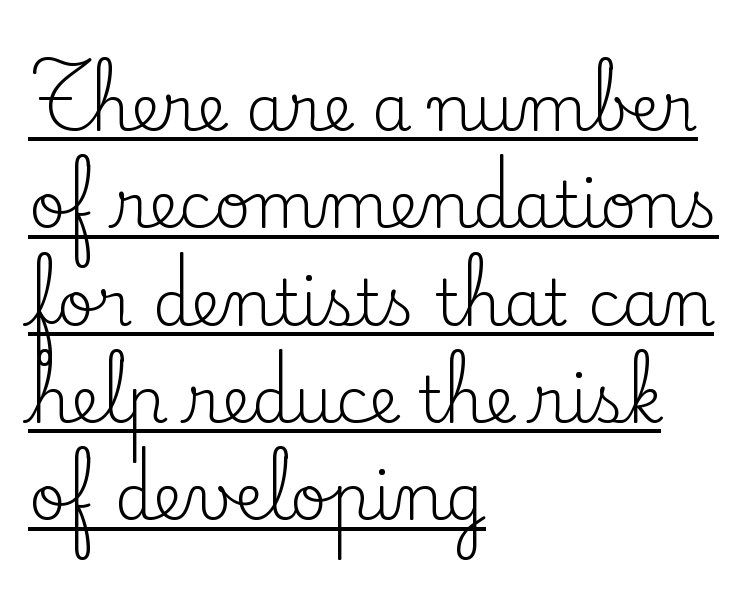
The image shows 64 px regular-weight type, upright; set left-aligned, normal line spacing (1.52x), normal letter spacing, underlined; low stroke contrast and a small x-height.
